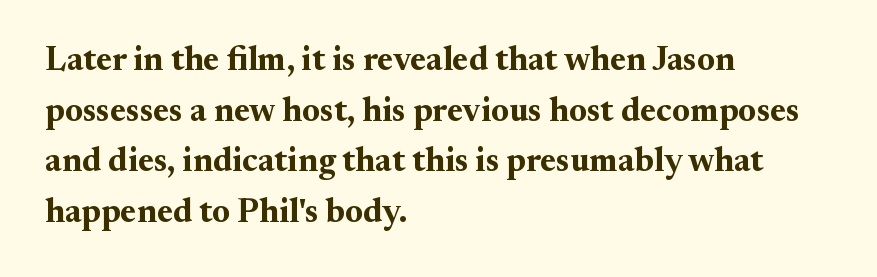
{"serif": "yes", "italic": "no", "bold": "yes", "weight": "bold", "width": "normal", "stroke_contrast": "medium", "x_height": "small", "monospaced": "no", "underline": "no", "align": "left", "line_spacing": "normal", "line_spacing_ratio": 1.49, "letter_spacing": "normal", "letter_spacing_em": 0.0, "glyph_px": 34}
